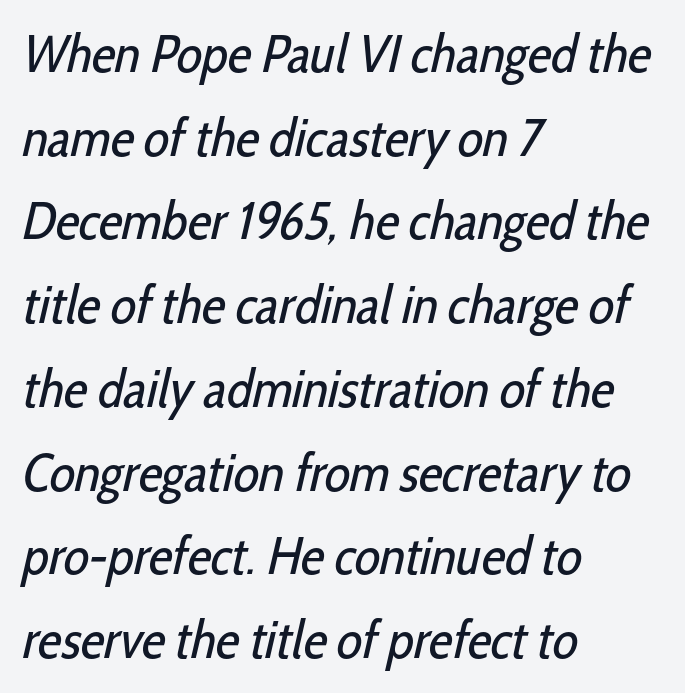
Q: Is the text bold? A: No.
Q: Is the typeface a serif or a sans-serif typeface? A: Sans-serif.
Q: Is the text underlined? A: No.
Q: How is the paragraph aligned? A: Left-aligned.
Q: Is the spacing between letters normal or unusually wide? A: Normal.
Q: Is the spacing between lines tight, normal or loose? A: Normal.
Q: Width (condensed, normal, or wide)? A: Condensed.
Q: Stroke contrast? A: Low.
Q: x-height? A: Medium.
Q: Monospaced? A: No.
